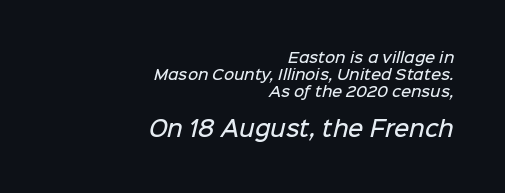
{"bold": "semi", "underline": "no", "align": "right", "line_spacing_ratio": 1.22, "letter_spacing": "normal", "letter_spacing_em": 0.0, "larger_block": "second", "size_ratio": 1.5, "glyph_px": 21}
